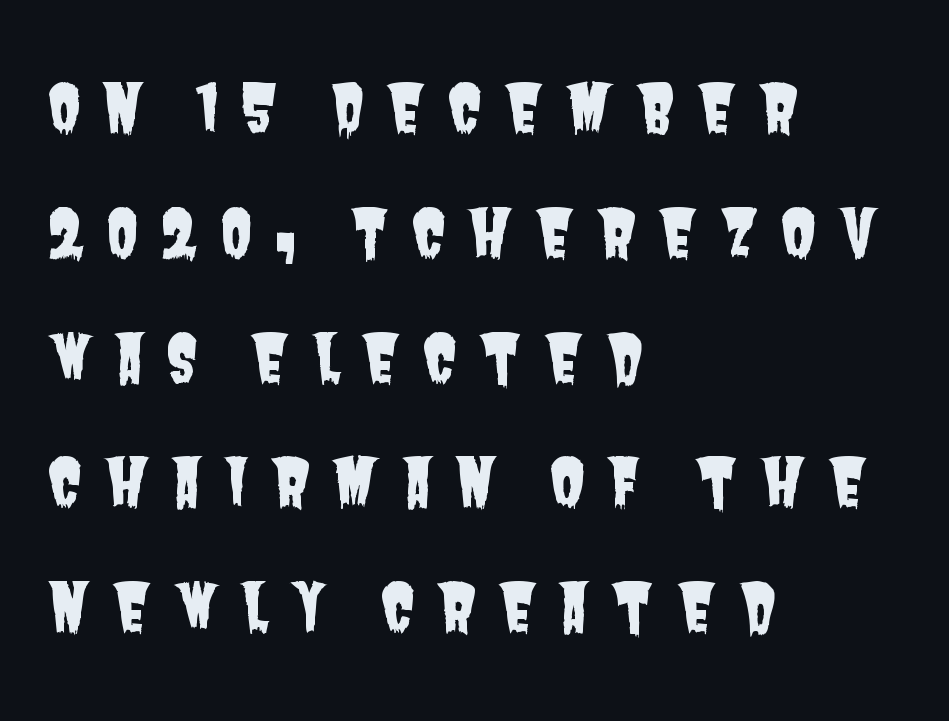
The face used here is proportionally spaced, like ordinary book or web type. Caption: expanded tracking, letters set apart. Horizontal alignment here is leftward, the default for most running prose. Serifs: no, the terminals of the letterforms are clean.
